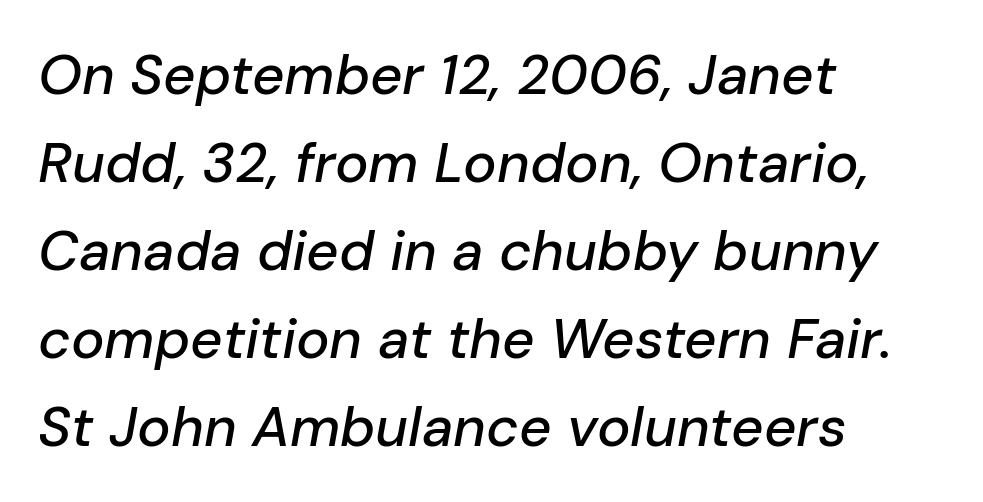
Is the letter spacing exaggerated? No — it looks like the ordinary default. Varying glyph widths throughout — classic text-font behaviour. The passage shown stacks its lines at a standard gap. Just letters on the line, the space beneath them empty. Quick note: italic. The rendering anchors every line to the left-hand side.
